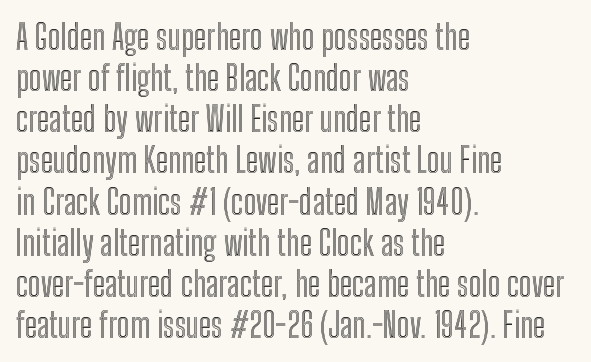
Q: Is the text italic (slanted)? A: No, it is upright.
Q: Is the text underlined? A: No.
Q: How is the paragraph aligned? A: Left-aligned.
Q: Is the spacing between letters normal or unusually wide? A: Normal.
Q: Width (condensed, normal, or wide)? A: Condensed.
Q: x-height? A: Medium.
Q: Monospaced? A: No.
